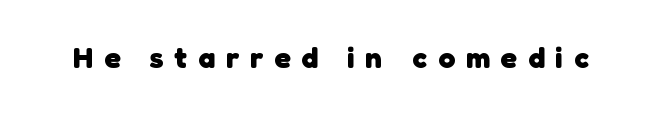
{"serif": "no", "bold": "yes", "weight": "heavy", "width": "normal", "stroke_contrast": "low", "x_height": "medium", "monospaced": "no", "underline": "no", "letter_spacing": "wide", "letter_spacing_em": 0.37, "glyph_px": 30}
